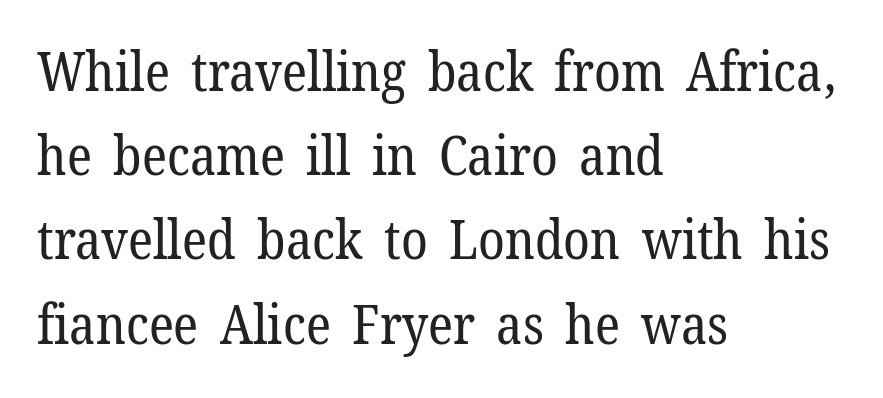
The image shows 54 px regular-weight serif type, upright; set left-aligned, normal line spacing (1.56x), normal letter spacing, not underlined; low stroke contrast and a medium x-height.
